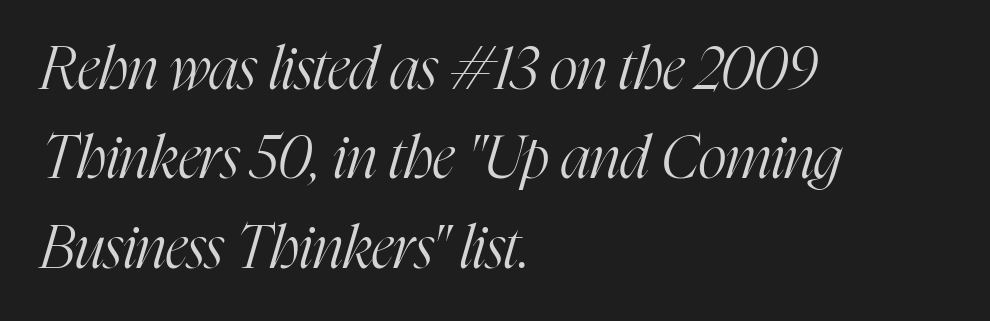
The image shows 60 px light, condensed serif type, italic (leaning right); set left-aligned, normal line spacing (1.49x), normal letter spacing, not underlined; high stroke contrast and a medium x-height.
